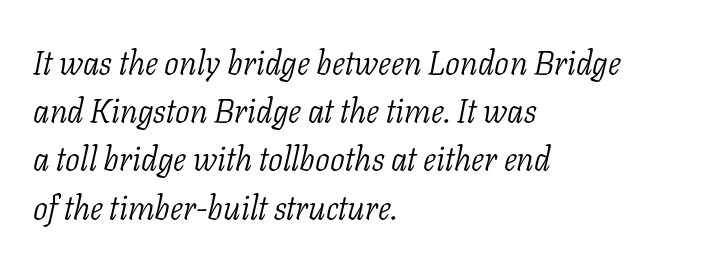
Q: Is the text bold? A: No.
Q: Is the text italic (slanted)? A: Yes, it leans right by about 11 degrees.
Q: Is the typeface a serif or a sans-serif typeface? A: Serif.
Q: Is the text underlined? A: No.
Q: How is the paragraph aligned? A: Left-aligned.
Q: Is the spacing between letters normal or unusually wide? A: Normal.
Q: Is the spacing between lines tight, normal or loose? A: Normal.
Q: Width (condensed, normal, or wide)? A: Normal.
Q: Stroke contrast? A: Low.
Q: x-height? A: Medium.
Q: Monospaced? A: No.
